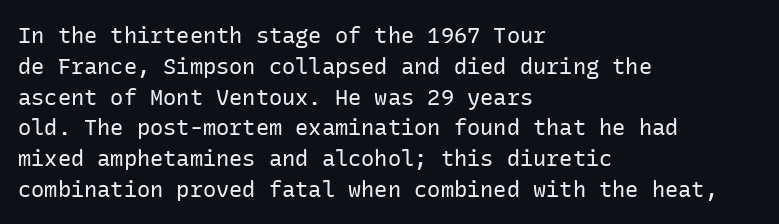
Q: Is the text bold? A: No.
Q: Is the text italic (slanted)? A: No, it is upright.
Q: Is the text underlined? A: No.
Q: How is the paragraph aligned? A: Left-aligned.
Q: Is the spacing between letters normal or unusually wide? A: Normal.
Q: Is the spacing between lines tight, normal or loose? A: Normal.
